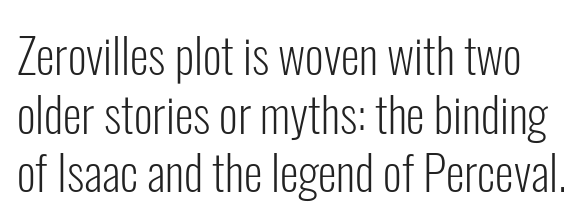
{"serif": "no", "italic": "no", "bold": "no", "weight": "light", "width": "condensed", "stroke_contrast": "low", "x_height": "medium", "monospaced": "no", "underline": "no", "line_spacing_ratio": 1.22, "letter_spacing": "normal", "letter_spacing_em": 0.0, "glyph_px": 48}
